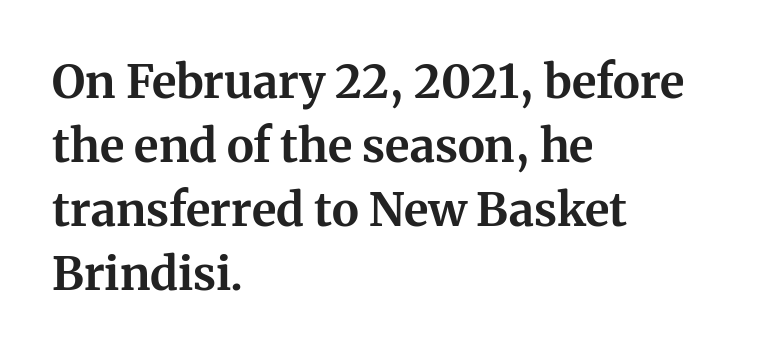
Italic: no, the glyphs are upright roman. Check where the strokes stop: tiny serifs finish them off. The rendering uses natural spacing where letterforms have individual widths. A typesetter would call this leading conventional body-copy spacing.
